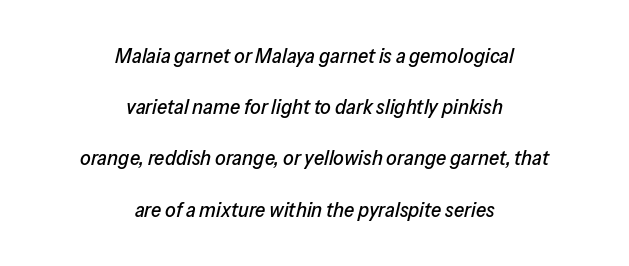
The image shows 21 px text type, italic (leaning right); set centered, loose line spacing (2.44x), normal letter spacing, not underlined.
